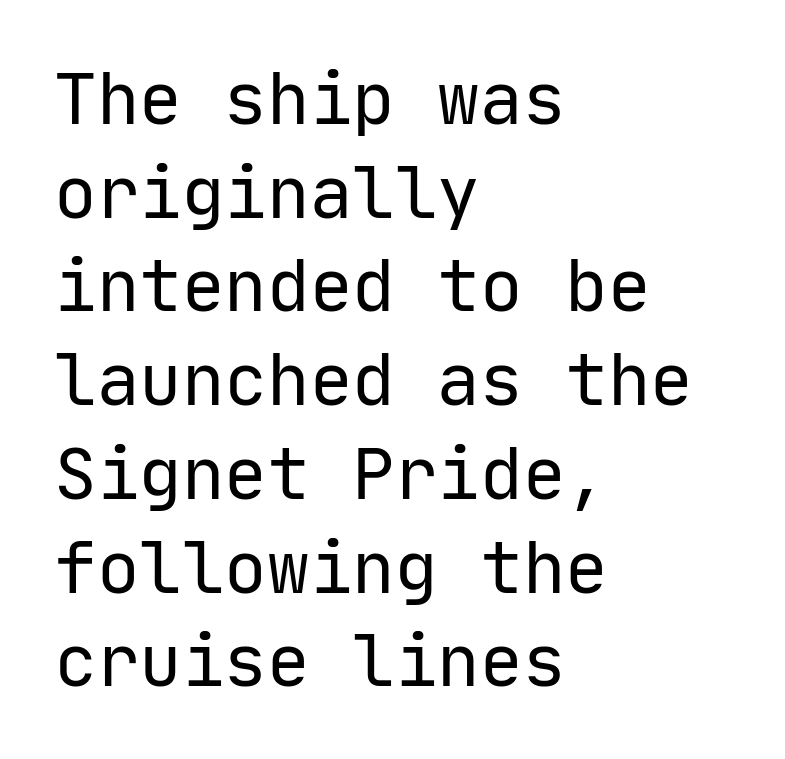
{"serif": "no", "italic": "no", "bold": "no", "weight": "regular", "width": "normal", "stroke_contrast": "low", "x_height": "medium", "monospaced": "yes", "underline": "no", "align": "left", "line_spacing": "normal", "line_spacing_ratio": 1.32, "letter_spacing": "normal", "letter_spacing_em": 0.0, "glyph_px": 71}
